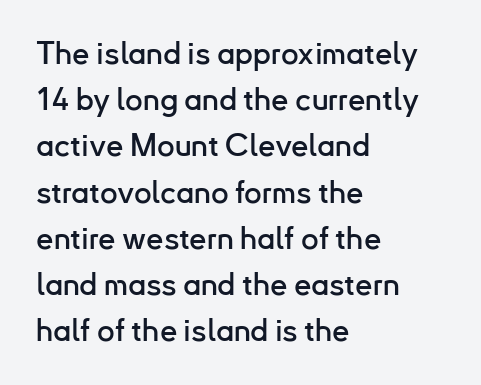
{"serif": "no", "italic": "no", "width": "normal", "stroke_contrast": "low", "x_height": "small", "monospaced": "no", "underline": "no", "align": "left", "line_spacing": "normal", "line_spacing_ratio": 1.49, "letter_spacing": "normal", "letter_spacing_em": 0.0, "glyph_px": 31}
